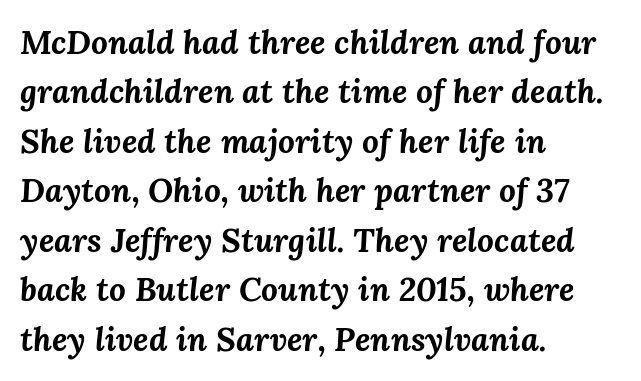
The image shows 33 px bold type, italic (leaning right); set left-aligned, normal line spacing (1.5x), normal letter spacing, not underlined; medium stroke contrast and a medium x-height.
